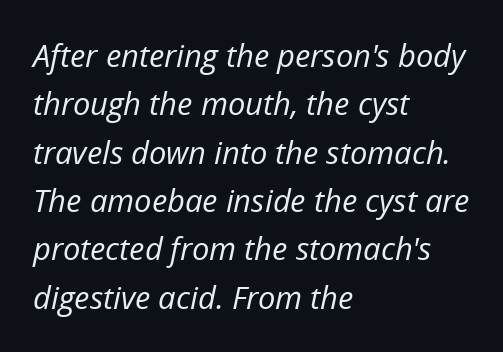
The image shows 31 px regular-weight type, italic (leaning right); set left-aligned, normal line spacing (1.56x), normal letter spacing, not underlined; low stroke contrast and a medium x-height.
